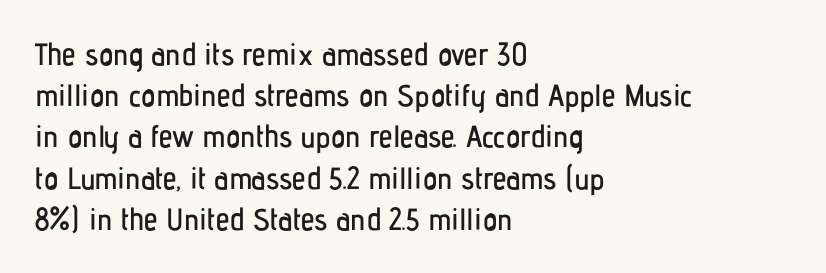
{"serif": "no", "italic": "no", "width": "condensed", "stroke_contrast": "low", "x_height": "medium", "monospaced": "no", "underline": "no", "align": "left", "line_spacing": "normal", "line_spacing_ratio": 1.33, "letter_spacing": "normal", "letter_spacing_em": 0.0, "glyph_px": 31}
